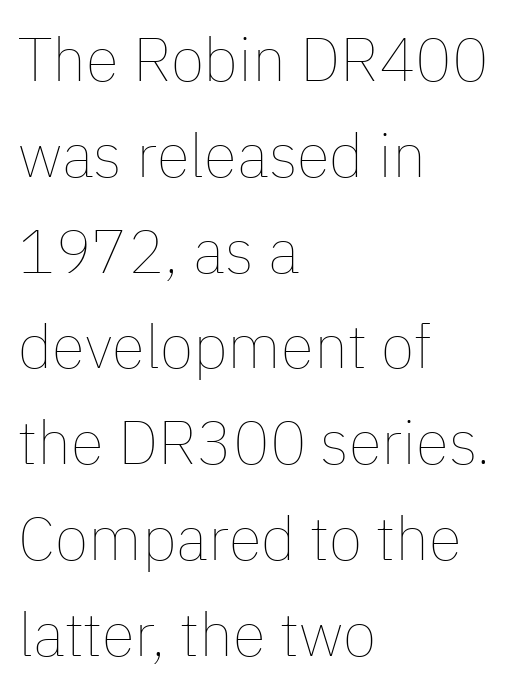
A clean baseline with only descenders dipping below it. Ink coverage per letter is moderate at most. Posture: straight, roman, zero tilt. These lines keep a tight, regular rhythm from letter to letter. Notice how the passage keeps a crisp vertical edge on the left only. Here the designer chose a conventional face with non-uniform glyph widths.
